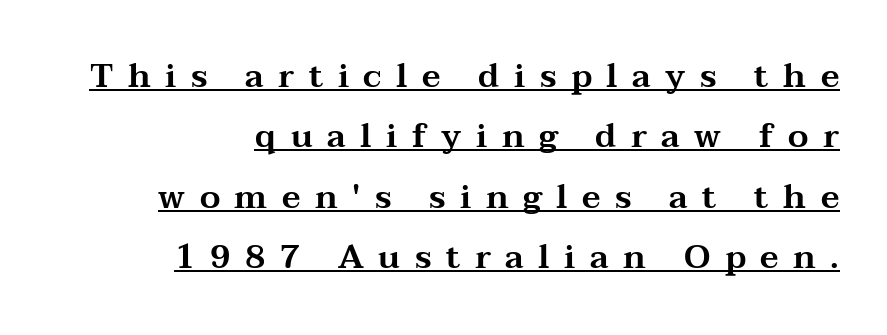
The image shows 33 px wide serif type, upright; set right-aligned, line spacing 1.83x, unusually wide letter spacing (+0.44 em), underlined; medium stroke contrast and a medium x-height.
